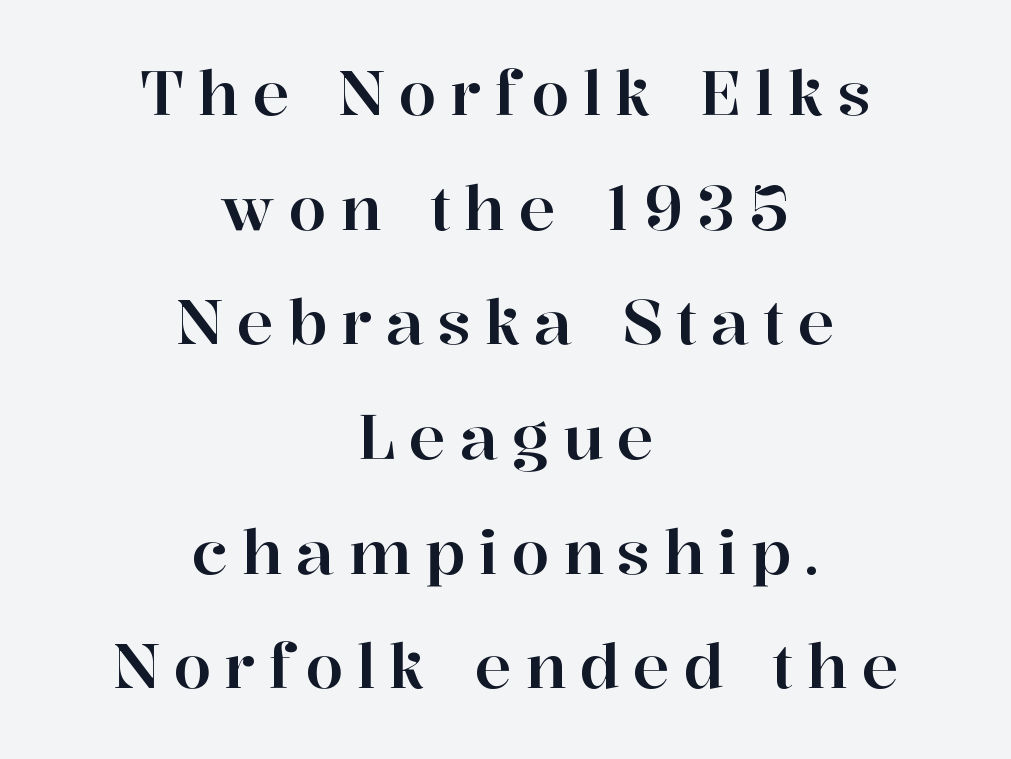
The image shows 61 px serif type, upright; set centered, line spacing 1.88x, unusually wide letter spacing (+0.22 em), not underlined; high stroke contrast and a medium x-height.
